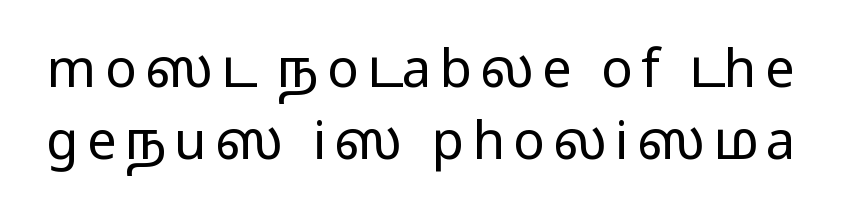
Q: Is the text bold? A: No.
Q: Is the text italic (slanted)? A: No, it is upright.
Q: Is the typeface a serif or a sans-serif typeface? A: Sans-serif.
Q: Is the text underlined? A: No.
Q: Is the spacing between lines tight, normal or loose? A: Normal.
Q: Width (condensed, normal, or wide)? A: Wide.
Q: Stroke contrast? A: Low.
Q: x-height? A: Medium.
Q: Monospaced? A: No.
